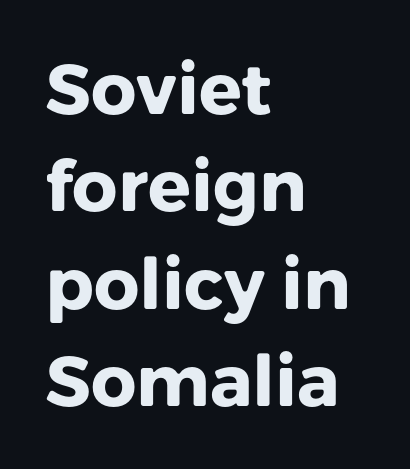
{"serif": "no", "italic": "no", "bold": "yes", "weight": "heavy", "width": "normal", "stroke_contrast": "low", "x_height": "medium", "monospaced": "no", "underline": "no", "align": "left", "line_spacing": "normal", "line_spacing_ratio": 1.37, "letter_spacing": "normal", "letter_spacing_em": 0.0, "glyph_px": 71}
